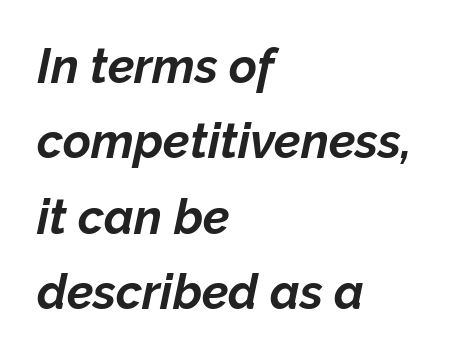
A typesetter would call this leading conventional body-copy spacing. Does the lettering tilt? It does — this is italic. Underlining? Definitely not there. In terms of letterspacing, this is plain default setting. Summary of weight: heavy, a full bold. The compositor pushed each line to the left boundary.
